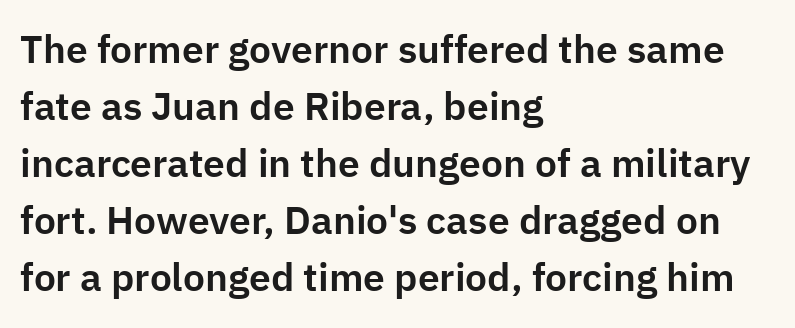
The image shows 39 px sans-serif type, upright; set left-aligned, normal line spacing (1.46x), normal letter spacing, not underlined; low stroke contrast and a medium x-height.
